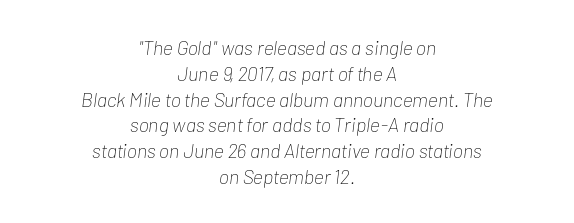
{"italic": "yes", "lean": "right", "slant_degrees": 7, "bold": "no", "underline": "no", "align": "center", "line_spacing": "normal", "line_spacing_ratio": 1.29, "letter_spacing": "normal", "letter_spacing_em": 0.0, "glyph_px": 20}
